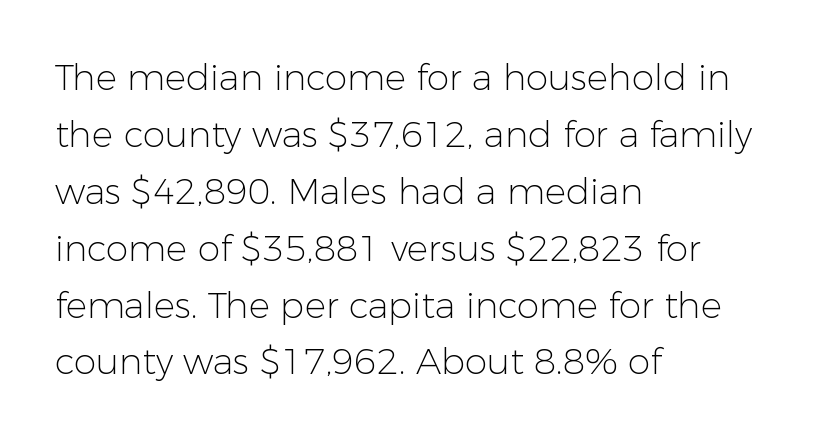
The image shows 36 px light sans-serif type, upright; set left-aligned, normal line spacing (1.58x), normal letter spacing, not underlined; low stroke contrast and a medium x-height.
